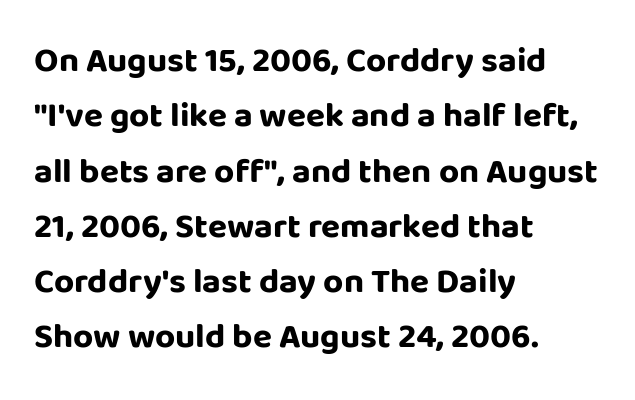
Visually the block forms a straight wall on the left and a jagged coastline on the right. Underline: absent. The characters display no serif detailing; their extremities are plain. The leading is moderate, giving the passage an even texture.
